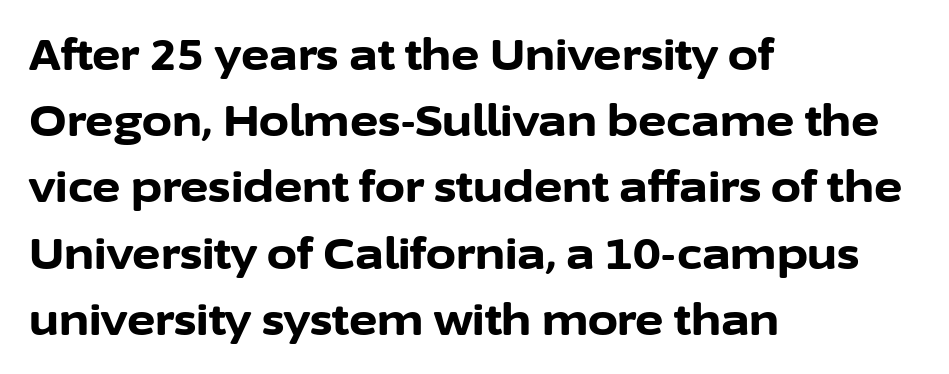
Q: Is the text bold? A: Yes.
Q: Is the text italic (slanted)? A: No, it is upright.
Q: Is the typeface a serif or a sans-serif typeface? A: Sans-serif.
Q: Is the text underlined? A: No.
Q: How is the paragraph aligned? A: Left-aligned.
Q: Is the spacing between letters normal or unusually wide? A: Normal.
Q: Is the spacing between lines tight, normal or loose? A: Normal.
Q: Width (condensed, normal, or wide)? A: Normal.
Q: Stroke contrast? A: Low.
Q: x-height? A: Medium.
Q: Monospaced? A: No.
